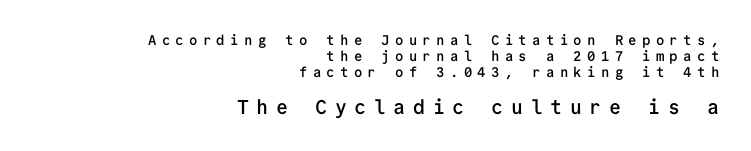
{"italic": "no", "bold": "semi", "underline": "no", "align": "right", "line_spacing": "tight", "line_spacing_ratio": 1.15, "letter_spacing": "wide", "letter_spacing_em": 0.38, "larger_block": "second", "size_ratio": 1.43, "glyph_px": 20}
